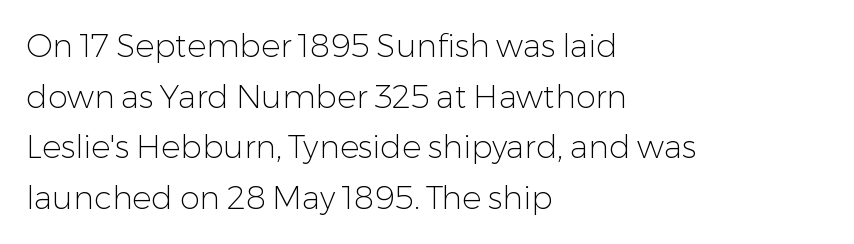
Q: Is the text bold? A: No.
Q: Is the text italic (slanted)? A: No, it is upright.
Q: Is the typeface a serif or a sans-serif typeface? A: Sans-serif.
Q: Is the text underlined? A: No.
Q: How is the paragraph aligned? A: Left-aligned.
Q: Is the spacing between letters normal or unusually wide? A: Normal.
Q: Is the spacing between lines tight, normal or loose? A: Normal.
Q: Width (condensed, normal, or wide)? A: Normal.
Q: Stroke contrast? A: Low.
Q: x-height? A: Medium.
Q: Monospaced? A: No.
